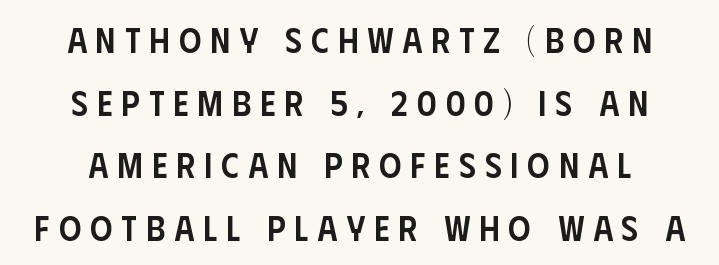
{"serif": "no", "italic": "no", "bold": "semi", "weight": "semibold", "width": "condensed", "stroke_contrast": "low", "x_height": "large", "monospaced": "no", "underline": "no", "align": "center", "line_spacing_ratio": 1.79, "letter_spacing": "wide", "letter_spacing_em": 0.26, "glyph_px": 35}
